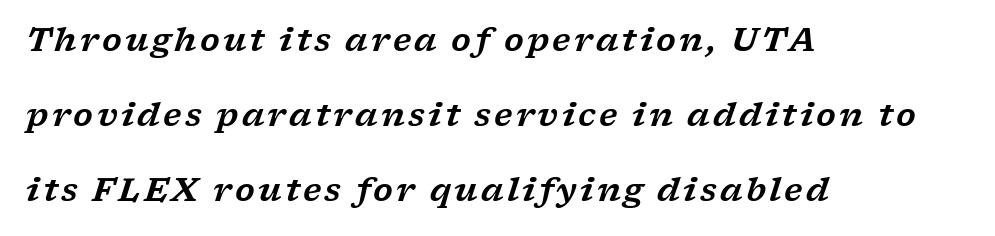
{"serif": "yes", "italic": "yes", "lean": "right", "slant_degrees": 17, "width": "wide", "stroke_contrast": "low", "x_height": "medium", "monospaced": "no", "underline": "no", "align": "left", "line_spacing": "loose", "line_spacing_ratio": 2.35, "glyph_px": 32}
